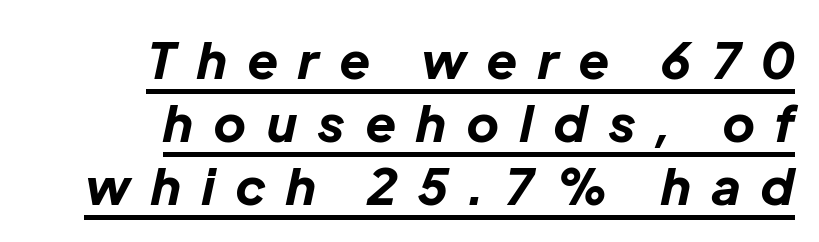
Notice how a bar underscores the lettering throughout. Would a proofreader flag this as italicized? Yes. Look at the tracking — it's clearly loosened, letters drifting apart. Compared with an ordinary text face, these strokes are far heavier — a full bold.
